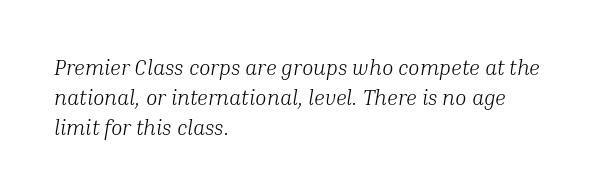
The foot of each line stays bare and open. The lettering tilts uniformly, giving the passage an italic look. The rendering anchors every line to the left-hand side. Whoever set this chose a conventional vertical rhythm. Unbolded letterforms with no extra heft.
